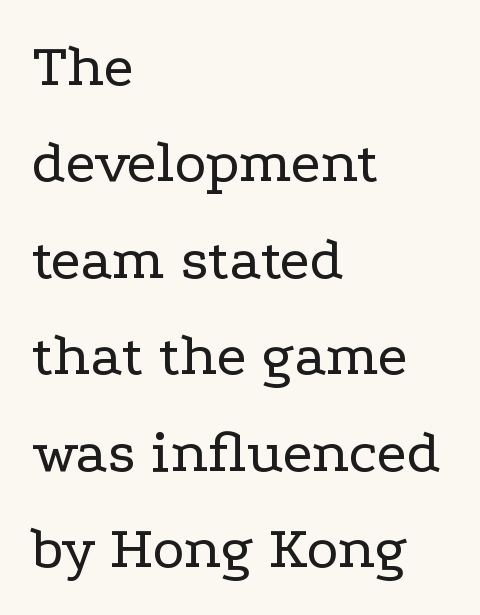
Q: Is the text bold? A: No.
Q: Is the text italic (slanted)? A: No, it is upright.
Q: Is the typeface a serif or a sans-serif typeface? A: Serif.
Q: Is the text underlined? A: No.
Q: How is the paragraph aligned? A: Left-aligned.
Q: Is the spacing between letters normal or unusually wide? A: Normal.
Q: Is the spacing between lines tight, normal or loose? A: Normal.
Q: Width (condensed, normal, or wide)? A: Wide.
Q: Stroke contrast? A: Low.
Q: x-height? A: Medium.
Q: Monospaced? A: No.
